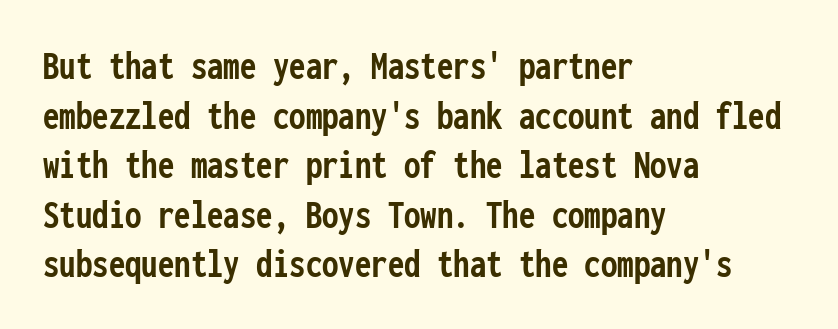
Q: Is the text bold? A: Yes.
Q: Is the text italic (slanted)? A: No, it is upright.
Q: Is the typeface a serif or a sans-serif typeface? A: Sans-serif.
Q: Is the text underlined? A: No.
Q: How is the paragraph aligned? A: Left-aligned.
Q: Is the spacing between letters normal or unusually wide? A: Normal.
Q: Width (condensed, normal, or wide)? A: Condensed.
Q: Stroke contrast? A: Low.
Q: x-height? A: Medium.
Q: Monospaced? A: Yes.
